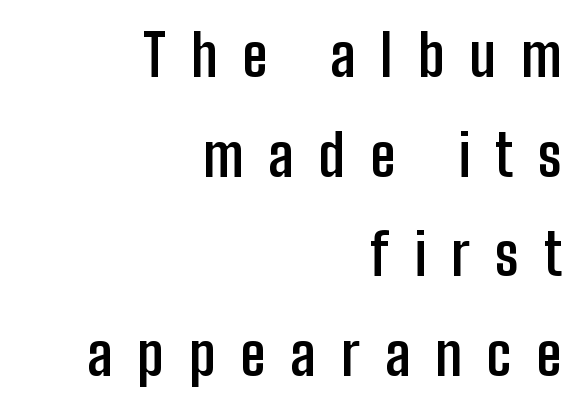
The paragraph shown leans on its right margin. Note the varied advance widths — an 'i' is clearly narrower than an 'm'. Inter-character spacing is expanded well beyond the font's built-in metrics. Lines of text with bare space underneath. The designer went with a sans here, leaving each stem footless.
